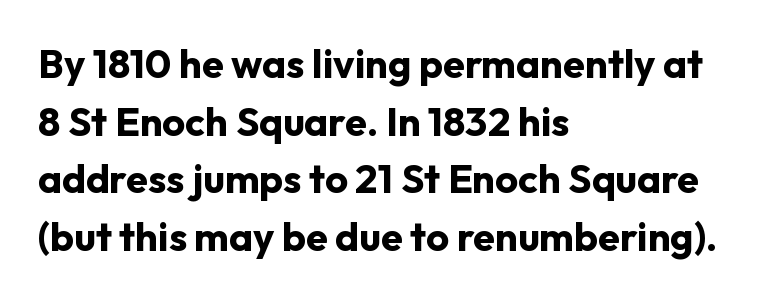
The image shows 40 px bold sans-serif type, upright; set left-aligned, normal line spacing (1.44x), normal letter spacing, not underlined; low stroke contrast and a medium x-height.
